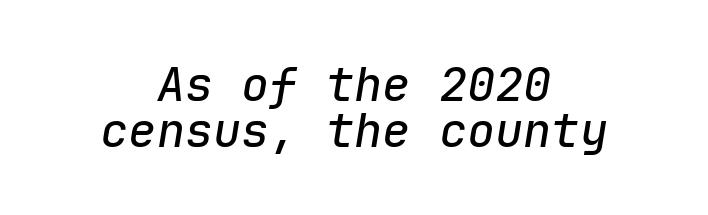
The image shows 47 px text type, italic (leaning right), monospaced; set centered, tight line spacing (0.97x), normal letter spacing, not underlined; low stroke contrast and a medium x-height.
